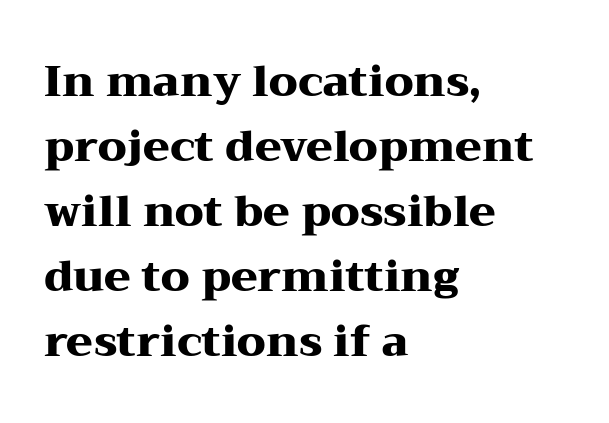
The image shows 43 px heavy, wide serif type, upright; set left-aligned, normal line spacing (1.51x), normal letter spacing, not underlined; medium stroke contrast and a medium x-height.
